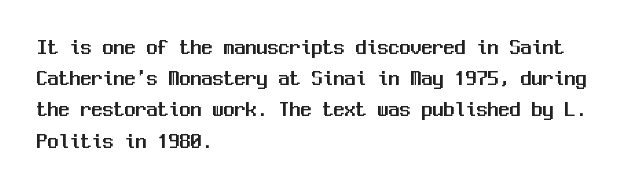
{"italic": "no", "underline": "no", "align": "left", "line_spacing": "normal", "line_spacing_ratio": 1.42, "letter_spacing": "normal", "letter_spacing_em": 0.0, "glyph_px": 22}
